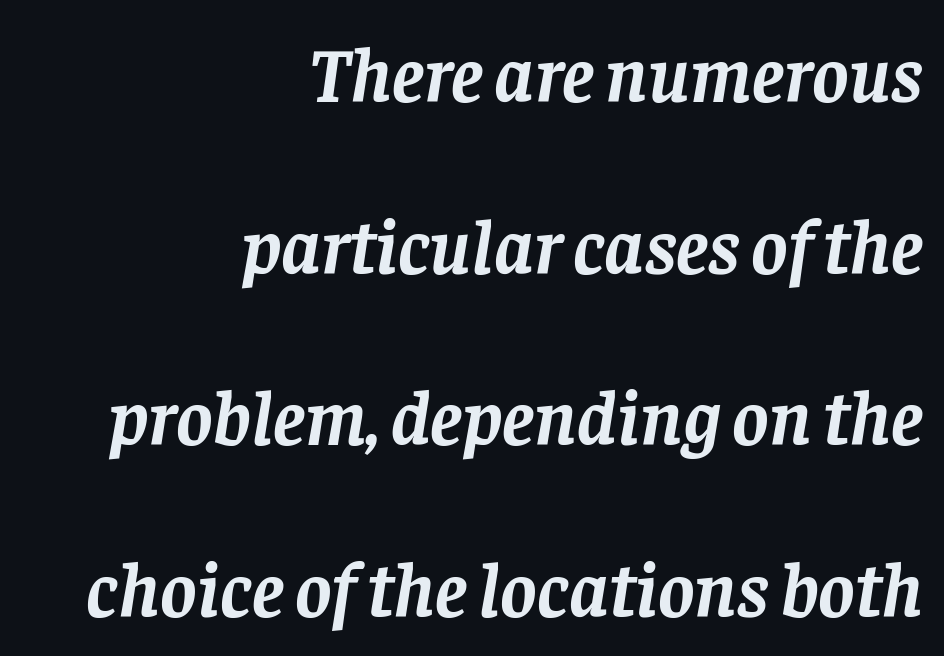
This is heavy type, rendered in bold. Bare-footed words on every line. The face used here is rendered with its standard letterfit. Yep, that's italic — everything's leaning. You could not count columns in this text — the font is proportionally spaced. You can tell from the footed stems that serif type was used.
